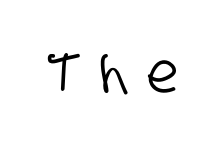
Any mark beneath the type? The region is blank. Are there feet on the stems? There aren't — it's a sans. Here the glyphs are tracked loosely, breaking word shapes into spaced letters. Here the designer chose a conventional face with non-uniform glyph widths.
